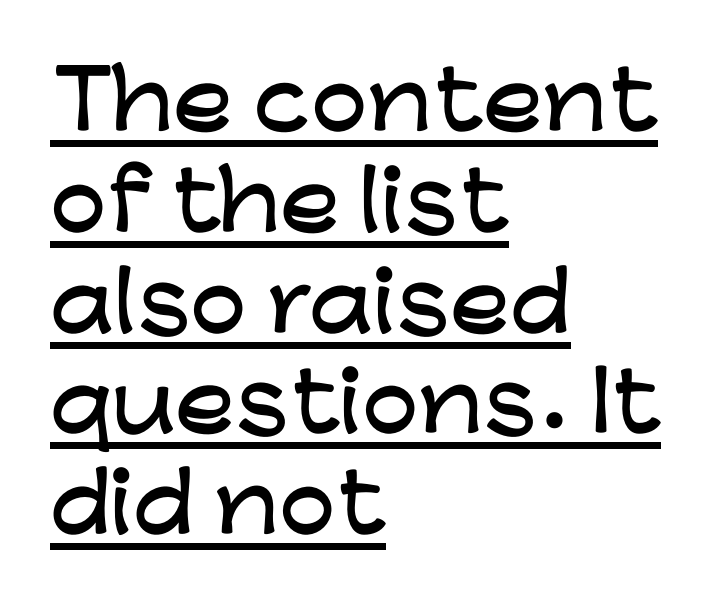
Type style note: lacks serifs. The lines are quadded left. Beneath each row of characters lies a ruled line. Spacing verdict: proportional, widths tailored to each character. This rendering leaves character spacing at its baseline value.
